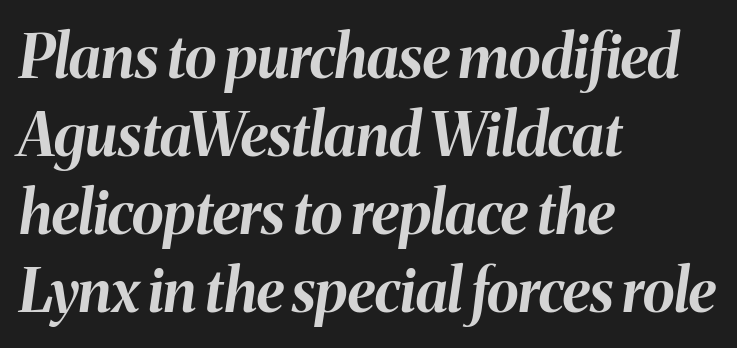
Baseline-to-baseline distance is the conventional proportion of letter height. Does extra space separate the letters? No, they use regular spacing. The letters are bold, with thick, heavy strokes. Think of a printed novel: that variable character pitch is what you see here. Slanted lettering throughout.
